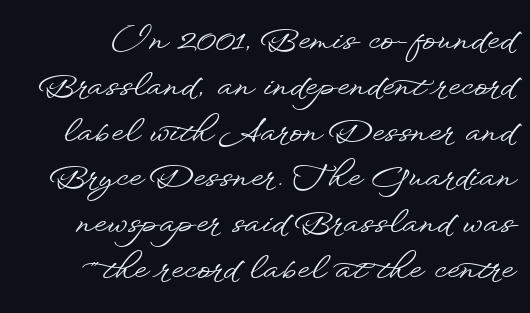
{"serif": "no", "width": "wide", "stroke_contrast": "low", "x_height": "small", "monospaced": "no", "underline": "no", "line_spacing": "normal", "line_spacing_ratio": 1.43, "letter_spacing": "normal", "letter_spacing_em": 0.0, "glyph_px": 32}
